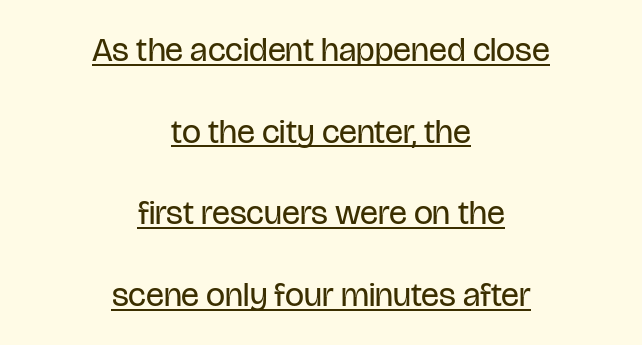
Type style note: lacks serifs. Standard letterfit; no display-style spreading of the glyphs. Posture: upright roman. The leading is generous, giving the passage an open texture.
